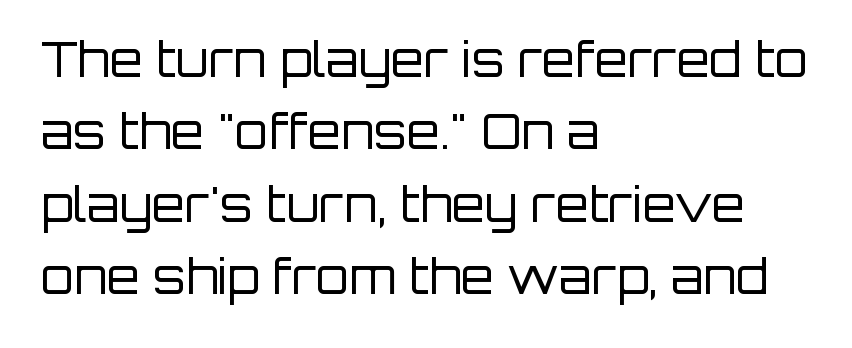
The image shows 48 px regular-weight sans-serif type, upright; set left-aligned, normal line spacing (1.51x), normal letter spacing, not underlined; low stroke contrast and a large x-height.
